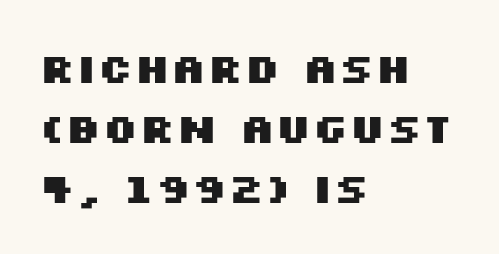
Nothing sits at the stroke ends, so this counts as sans-serif. Is there much room between lines? A standard amount, neither cramped nor airy. The ragged edge is on the right, which tells us the setting is flush left. This sample has the flowing, uneven cadence of proportional lettering. Honestly, there is no underline to notice here at all. Ordinary non-slanted type is in use.
